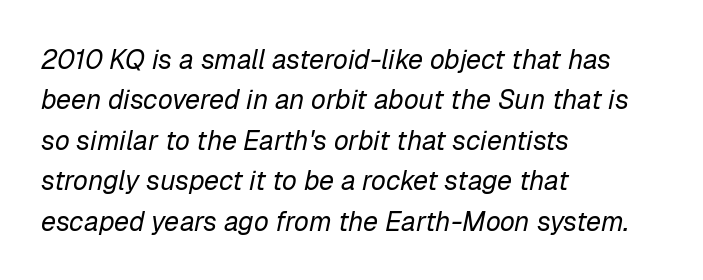
Q: Is the text bold? A: No.
Q: Is the text italic (slanted)? A: Yes, it leans right by about 12 degrees.
Q: Is the text underlined? A: No.
Q: How is the paragraph aligned? A: Left-aligned.
Q: Is the spacing between letters normal or unusually wide? A: Normal.
Q: Is the spacing between lines tight, normal or loose? A: Normal.
